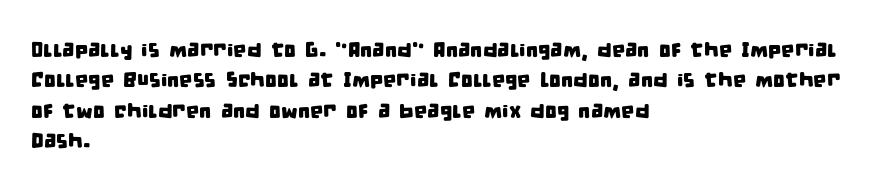
The image shows 21 px text type; set left-aligned, normal line spacing (1.45x), normal letter spacing, not underlined.
